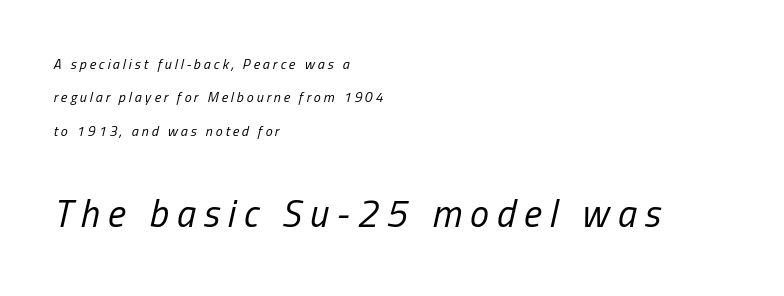
The image shows 38 px regular-weight, condensed type, italic (leaning right); set left-aligned, loose line spacing (2.38x), unusually wide letter spacing (+0.21 em), not underlined; the second (bottom) block is 2.71x larger; low stroke contrast and a medium x-height.
